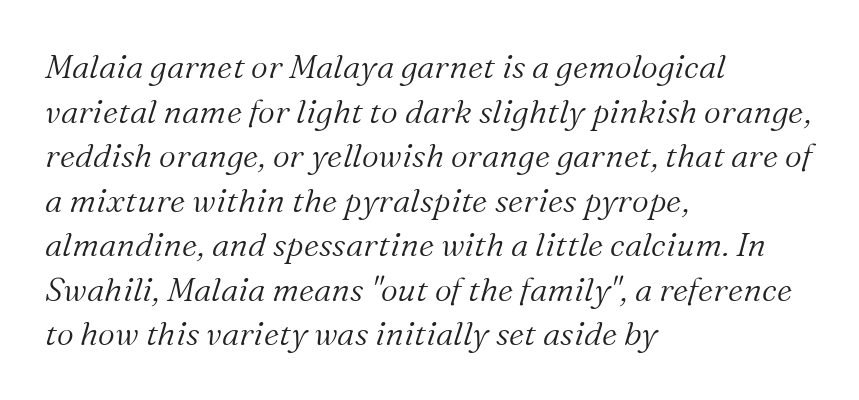
The image shows 33 px light serif type, italic (leaning right); set left-aligned, normal line spacing (1.35x), normal letter spacing, not underlined; medium stroke contrast and a medium x-height.
